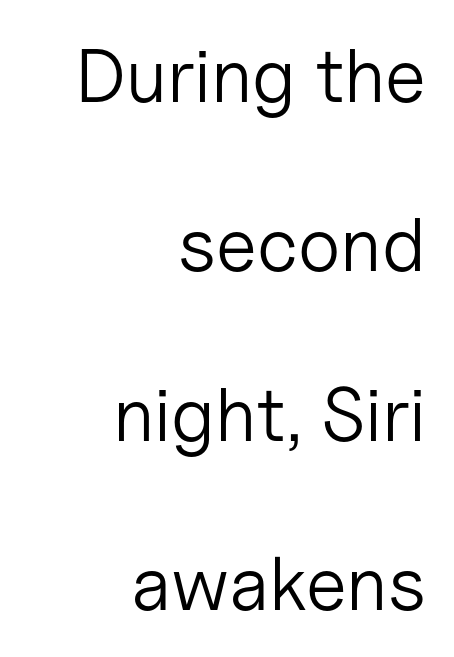
The image shows 76 px light sans-serif type, upright; set right-aligned, loose line spacing (2.23x), normal letter spacing, not underlined; low stroke contrast and a medium x-height.
